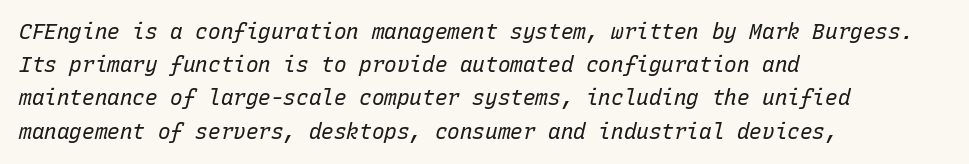
{"italic": "yes", "lean": "right", "slant_degrees": 15, "bold": "no", "underline": "no", "align": "left", "line_spacing": "normal", "line_spacing_ratio": 1.58, "letter_spacing": "normal", "letter_spacing_em": 0.0, "glyph_px": 21}
